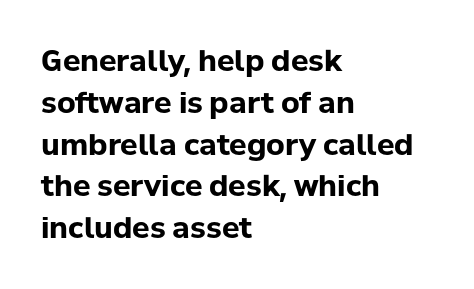
{"serif": "no", "italic": "no", "bold": "yes", "weight": "bold", "width": "normal", "stroke_contrast": "low", "x_height": "medium", "monospaced": "no", "underline": "no", "align": "left", "line_spacing": "normal", "line_spacing_ratio": 1.44, "letter_spacing": "normal", "letter_spacing_em": 0.0, "glyph_px": 29}
